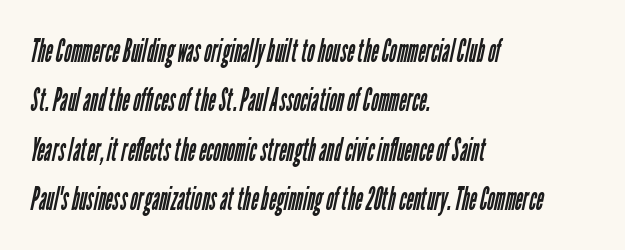
Q: Is the text bold? A: No.
Q: Is the typeface a serif or a sans-serif typeface? A: Sans-serif.
Q: Is the text underlined? A: No.
Q: How is the paragraph aligned? A: Left-aligned.
Q: Is the spacing between letters normal or unusually wide? A: Normal.
Q: Is the spacing between lines tight, normal or loose? A: Normal.
Q: Width (condensed, normal, or wide)? A: Condensed.
Q: Stroke contrast? A: Low.
Q: x-height? A: Medium.
Q: Monospaced? A: No.
